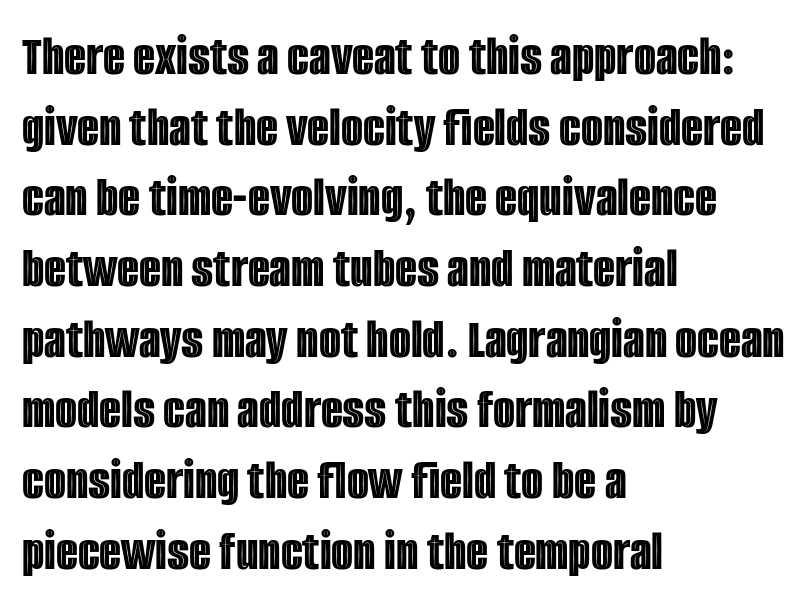
The image shows 57 px condensed type, upright; set left-aligned, line spacing 1.24x, normal letter spacing, not underlined; a large x-height.
